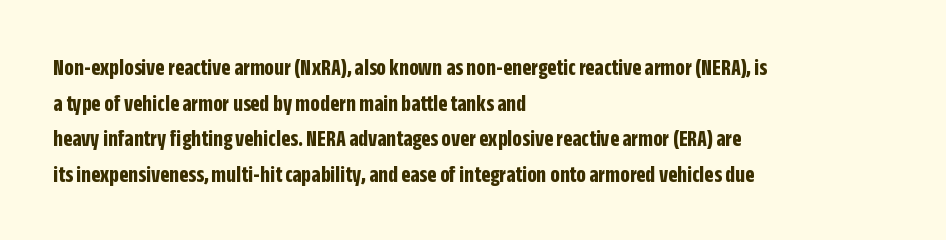
{"italic": "no", "bold": "yes", "underline": "no", "align": "left", "line_spacing": "normal", "line_spacing_ratio": 1.48, "letter_spacing": "normal", "letter_spacing_em": 0.0, "glyph_px": 24}
